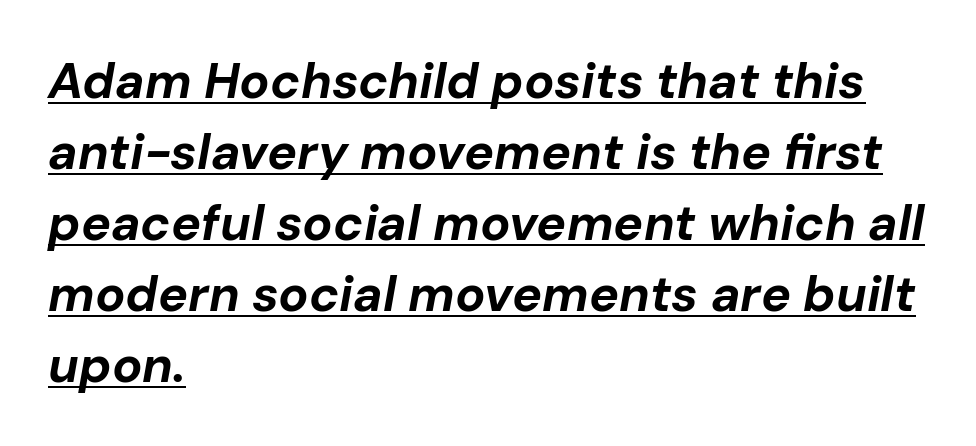
Q: Is the text bold? A: Yes.
Q: Is the text italic (slanted)? A: Yes, it leans right by about 10 degrees.
Q: Is the text underlined? A: Yes.
Q: How is the paragraph aligned? A: Left-aligned.
Q: Is the spacing between letters normal or unusually wide? A: Normal.
Q: Is the spacing between lines tight, normal or loose? A: Normal.
Q: Width (condensed, normal, or wide)? A: Normal.
Q: Stroke contrast? A: Low.
Q: x-height? A: Medium.
Q: Monospaced? A: No.
